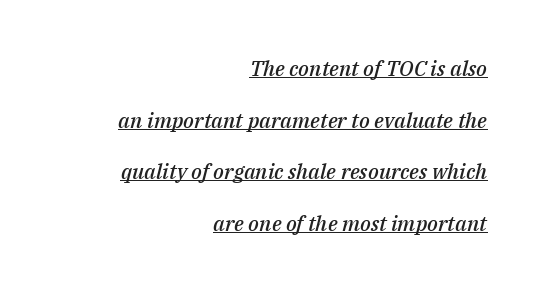
The image shows 21 px text type, italic (leaning right); set right-aligned, loose line spacing (2.46x), normal letter spacing, underlined.
